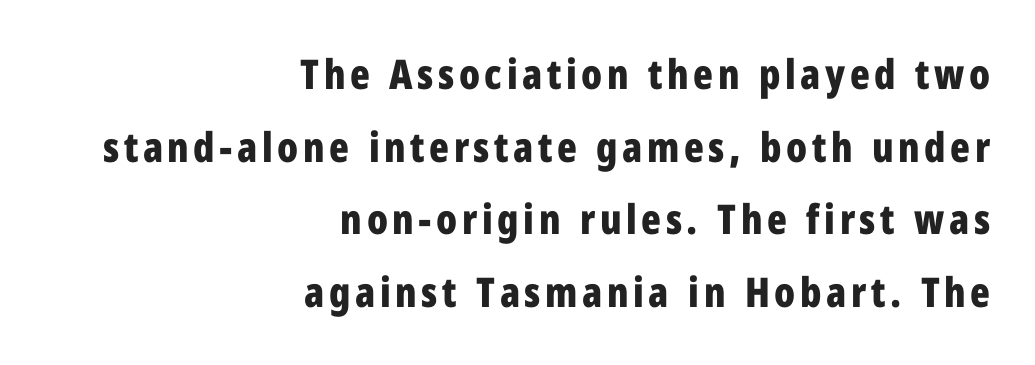
{"serif": "no", "italic": "no", "bold": "yes", "weight": "bold", "width": "condensed", "stroke_contrast": "low", "x_height": "medium", "monospaced": "no", "underline": "no", "align": "right", "line_spacing_ratio": 1.77, "glyph_px": 41}
